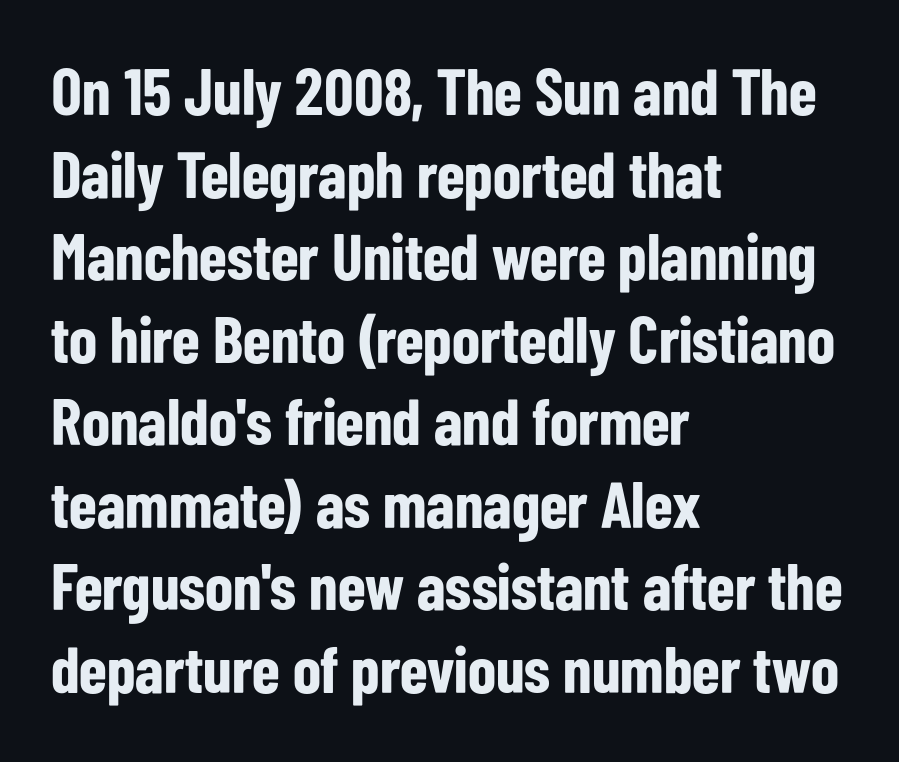
The image shows 65 px bold, condensed sans-serif type, upright; set left-aligned, normal line spacing (1.27x), normal letter spacing, not underlined; low stroke contrast and a medium x-height.
